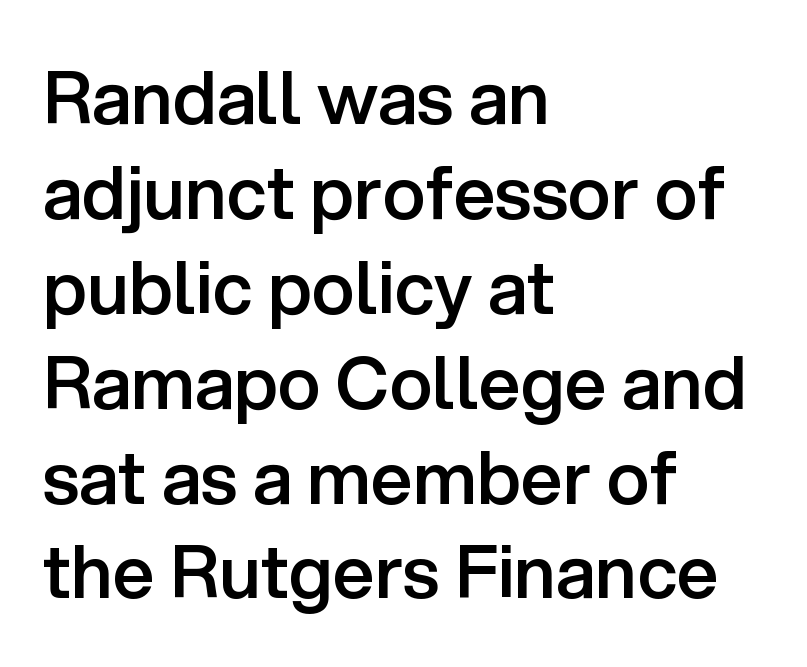
Q: Is the text bold? A: Semi-bold.
Q: Is the text italic (slanted)? A: No, it is upright.
Q: Is the typeface a serif or a sans-serif typeface? A: Sans-serif.
Q: Is the text underlined? A: No.
Q: How is the paragraph aligned? A: Left-aligned.
Q: Is the spacing between letters normal or unusually wide? A: Normal.
Q: Is the spacing between lines tight, normal or loose? A: Normal.
Q: Width (condensed, normal, or wide)? A: Normal.
Q: Stroke contrast? A: Low.
Q: x-height? A: Medium.
Q: Monospaced? A: No.
